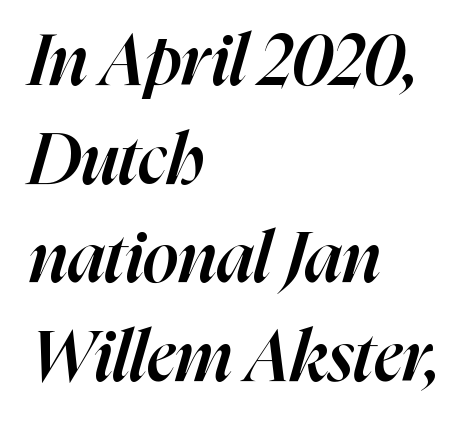
Q: Is the text bold? A: Semi-bold.
Q: Is the text italic (slanted)? A: Yes, it leans right by about 16 degrees.
Q: Is the text underlined? A: No.
Q: How is the paragraph aligned? A: Left-aligned.
Q: Is the spacing between letters normal or unusually wide? A: Normal.
Q: Is the spacing between lines tight, normal or loose? A: Normal.
Q: Width (condensed, normal, or wide)? A: Normal.
Q: Stroke contrast? A: High.
Q: x-height? A: Medium.
Q: Monospaced? A: No.
